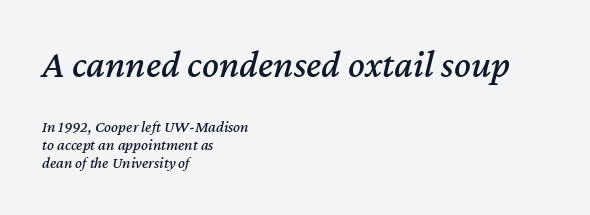
Glyph-to-glyph distance matches everyday printed text. Horizontally, the lines are justified to the leading edge only. Is the lower block the larger one? No — the upper block carries the bigger type. An italicized treatment has been applied to the whole sample. Honestly, the rows look squashed on top of each other. The rendering uses natural spacing where letterforms have individual widths.
